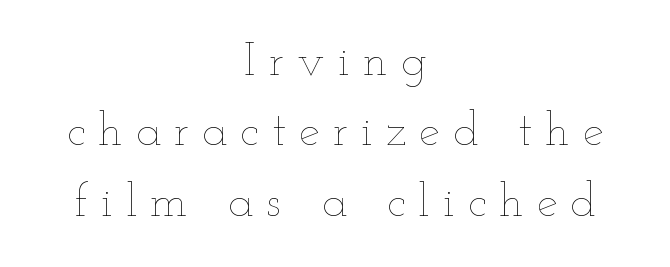
Q: Is the text bold? A: No.
Q: Is the text italic (slanted)? A: No, it is upright.
Q: Is the text underlined? A: No.
Q: How is the paragraph aligned? A: Centered.
Q: Is the spacing between letters normal or unusually wide? A: Unusually wide.
Q: Is the spacing between lines tight, normal or loose? A: Normal.
Q: Width (condensed, normal, or wide)? A: Wide.
Q: Stroke contrast? A: Low.
Q: x-height? A: Small.
Q: Monospaced? A: No.
